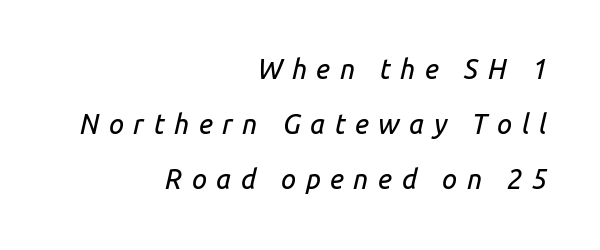
The image shows 27 px text type, italic (leaning right); set right-aligned, loose line spacing (2.03x), unusually wide letter spacing (+0.35 em), not underlined.
